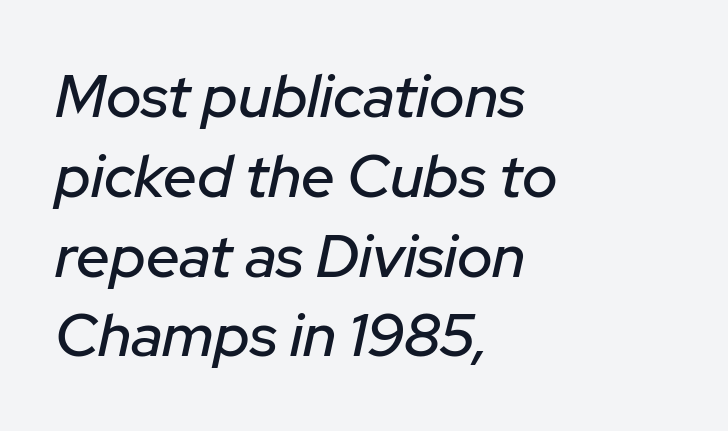
The image shows 60 px text type, italic (leaning right); set left-aligned, normal line spacing (1.33x), normal letter spacing, not underlined; low stroke contrast and a medium x-height.
